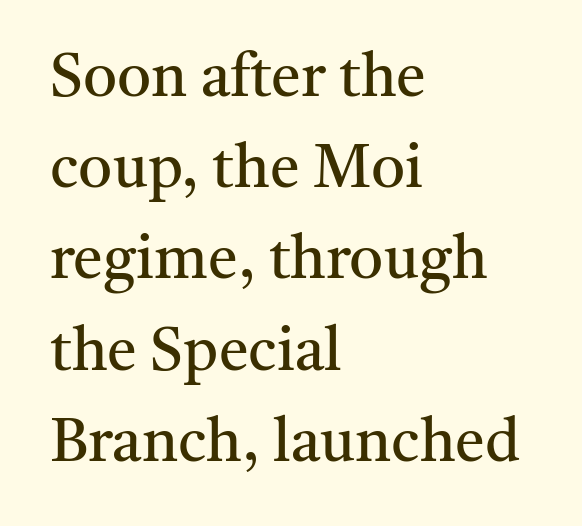
{"serif": "yes", "italic": "no", "bold": "no", "weight": "regular", "width": "normal", "stroke_contrast": "medium", "x_height": "medium", "monospaced": "no", "underline": "no", "align": "left", "line_spacing": "normal", "line_spacing_ratio": 1.52, "letter_spacing": "normal", "letter_spacing_em": 0.0, "glyph_px": 60}
